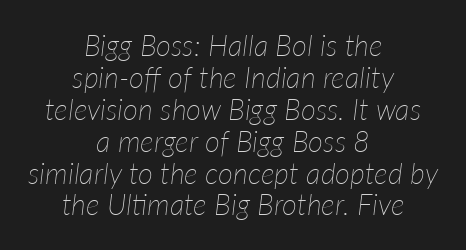
Q: Is the text bold? A: No.
Q: Is the text italic (slanted)? A: Yes, it leans right by about 7 degrees.
Q: Is the text underlined? A: No.
Q: How is the paragraph aligned? A: Centered.
Q: Is the spacing between letters normal or unusually wide? A: Normal.
Q: Is the spacing between lines tight, normal or loose? A: Tight.
Q: Width (condensed, normal, or wide)? A: Normal.
Q: Stroke contrast? A: Low.
Q: x-height? A: Medium.
Q: Monospaced? A: No.
